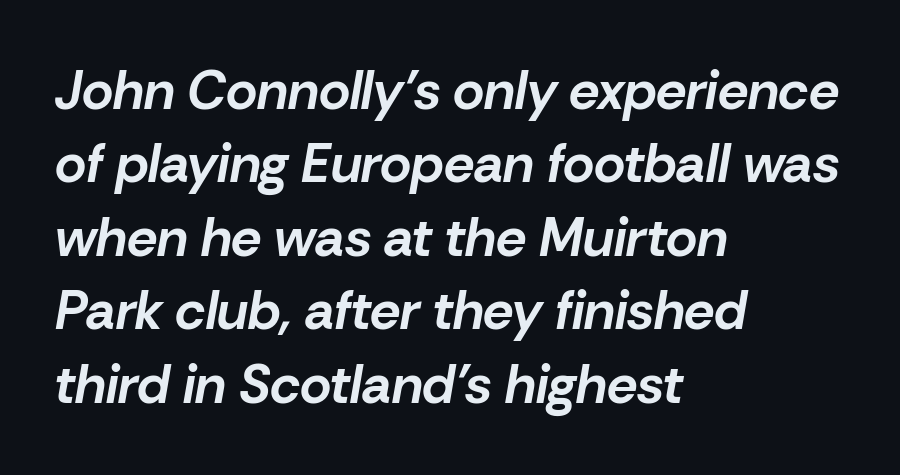
{"italic": "yes", "lean": "right", "slant_degrees": 10, "bold": "yes", "weight": "bold", "width": "normal", "stroke_contrast": "low", "x_height": "medium", "monospaced": "no", "underline": "no", "align": "left", "line_spacing": "normal", "line_spacing_ratio": 1.36, "letter_spacing": "normal", "letter_spacing_em": 0.0, "glyph_px": 54}
